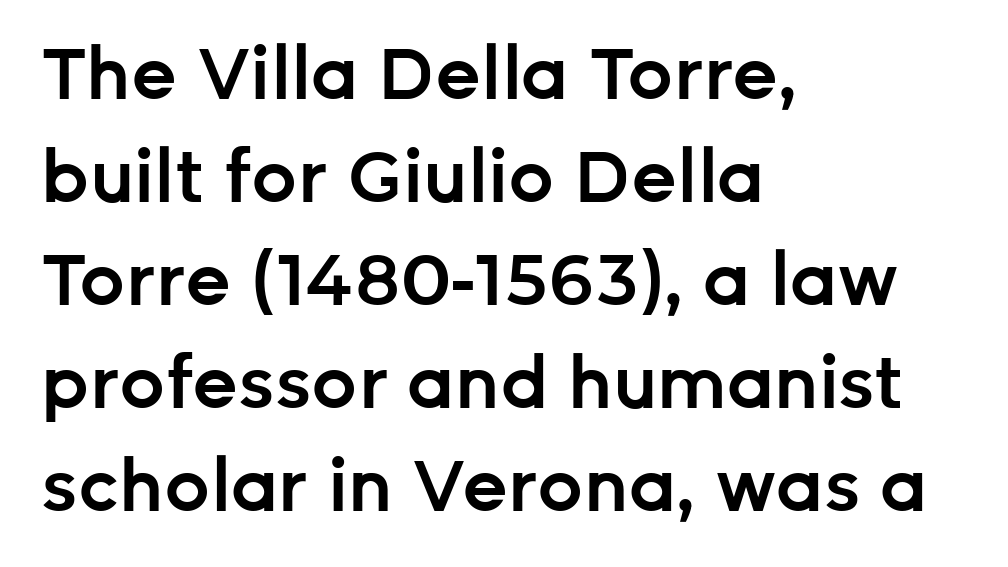
{"serif": "no", "italic": "no", "bold": "semi", "weight": "semibold", "width": "normal", "stroke_contrast": "low", "x_height": "medium", "monospaced": "no", "underline": "no", "align": "left", "line_spacing": "normal", "line_spacing_ratio": 1.43, "letter_spacing": "normal", "letter_spacing_em": 0.0, "glyph_px": 72}
